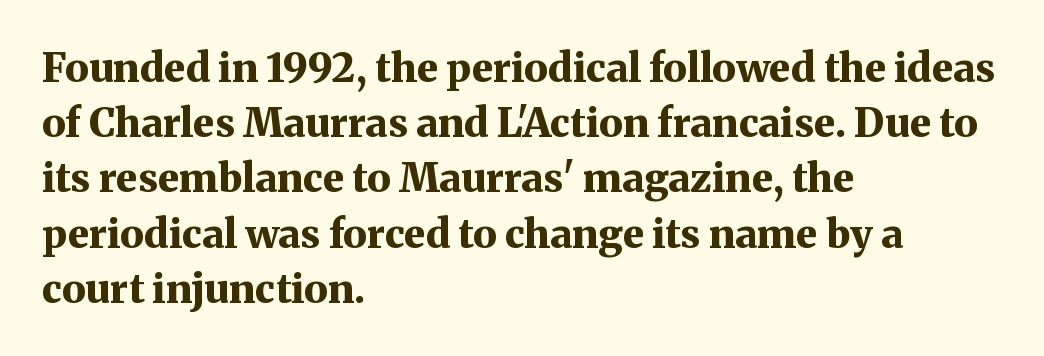
{"serif": "yes", "italic": "no", "bold": "yes", "weight": "bold", "width": "normal", "stroke_contrast": "medium", "x_height": "medium", "monospaced": "no", "underline": "no", "align": "left", "line_spacing": "normal", "line_spacing_ratio": 1.38, "letter_spacing": "normal", "letter_spacing_em": 0.0, "glyph_px": 40}
